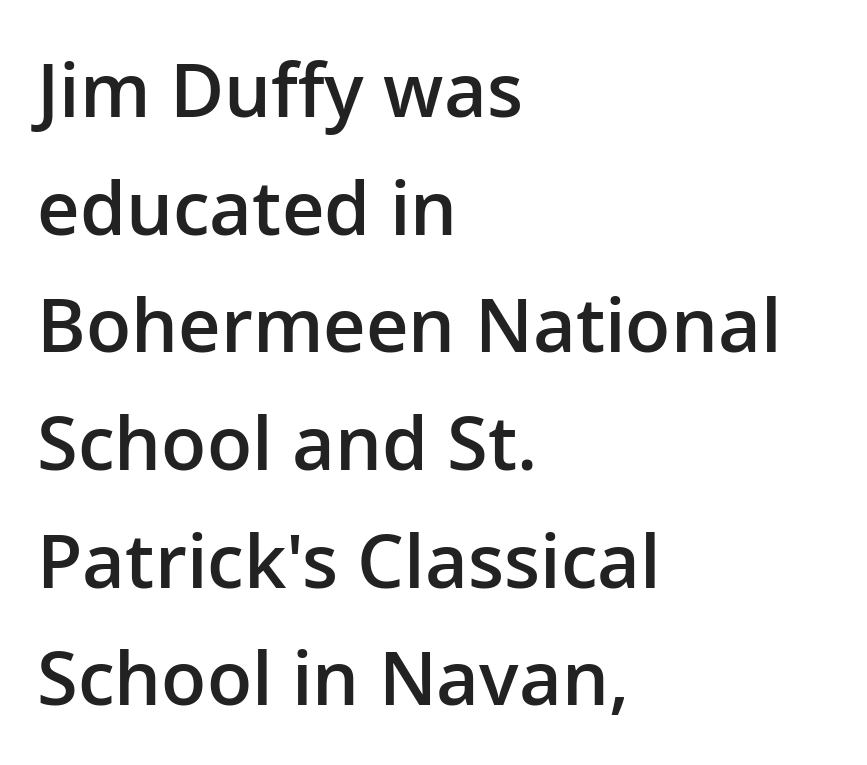
The image shows 74 px semibold sans-serif type, upright; set left-aligned, normal line spacing (1.59x), normal letter spacing, not underlined; low stroke contrast and a medium x-height.
